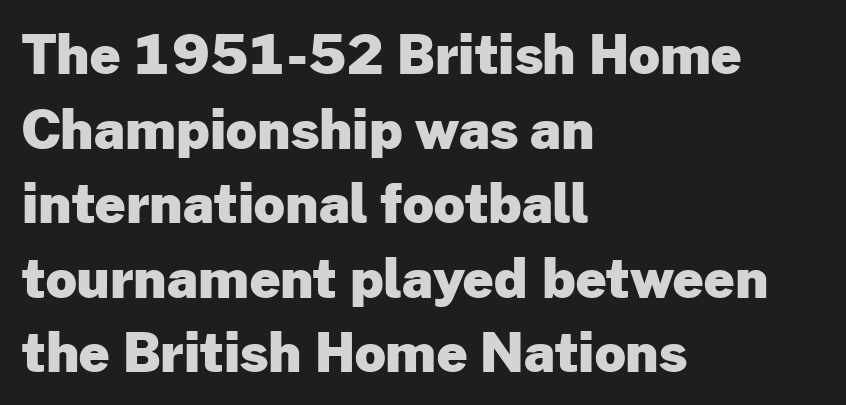
The image shows 54 px heavy sans-serif type, upright; set left-aligned, normal line spacing (1.38x), normal letter spacing, not underlined; low stroke contrast and a medium x-height.
